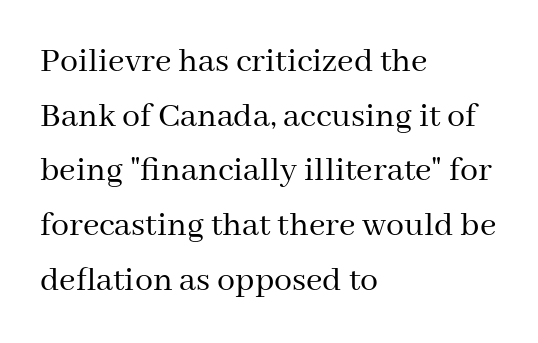
Q: Is the text bold? A: No.
Q: Is the text italic (slanted)? A: No, it is upright.
Q: Is the typeface a serif or a sans-serif typeface? A: Serif.
Q: Is the text underlined? A: No.
Q: How is the paragraph aligned? A: Left-aligned.
Q: Is the spacing between letters normal or unusually wide? A: Normal.
Q: Is the spacing between lines tight, normal or loose? A: Normal.
Q: Width (condensed, normal, or wide)? A: Normal.
Q: Stroke contrast? A: Medium.
Q: x-height? A: Medium.
Q: Monospaced? A: No.
